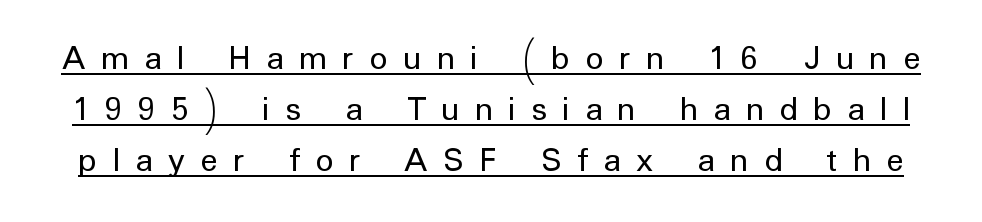
{"serif": "no", "italic": "no", "bold": "no", "weight": "regular", "width": "normal", "stroke_contrast": "low", "x_height": "medium", "monospaced": "no", "underline": "yes", "line_spacing": "normal", "line_spacing_ratio": 1.41, "letter_spacing": "wide", "letter_spacing_em": 0.43, "glyph_px": 36}
